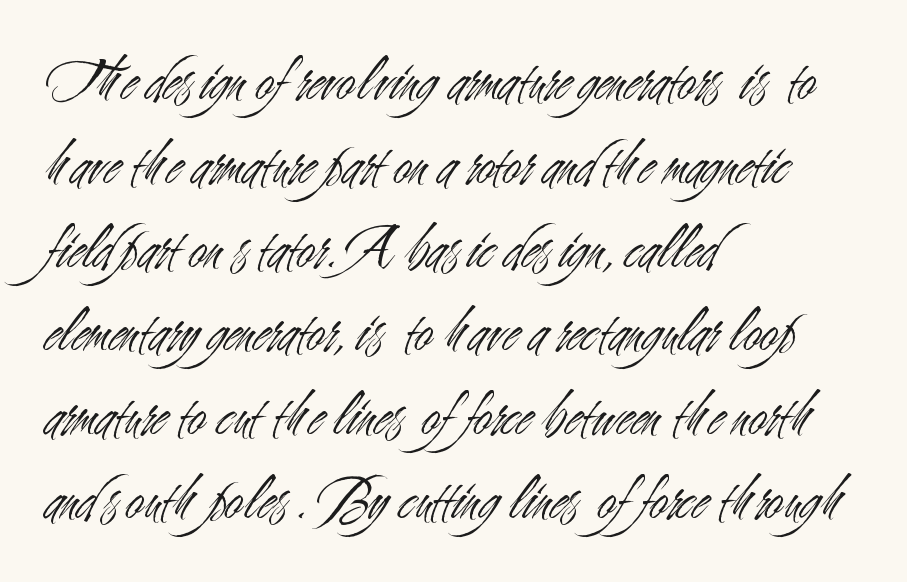
The image shows 63 px light, condensed sans-serif type; set left-aligned, normal line spacing (1.33x), normal letter spacing, not underlined; medium stroke contrast and a small x-height.
